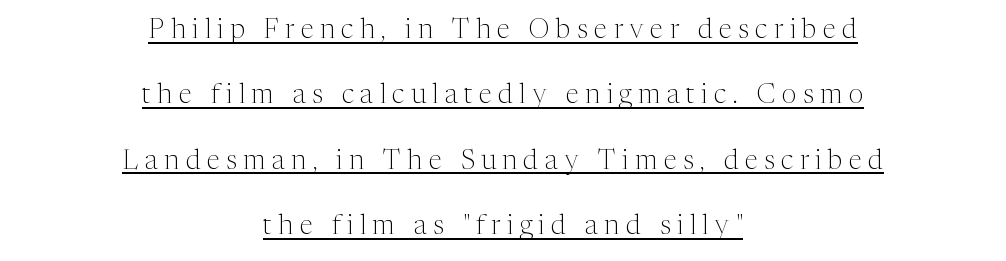
The characters are drawn with everyday or finer stroke widths. Looks like someone drew a line under every word here. Is the letter spacing exaggerated? Yes — the characters are pushed far apart. The whitespace from short lines is split evenly between both sides. Designer's note — italics off, roman on. Notice the wide empty band between every row — that's loose leading.
